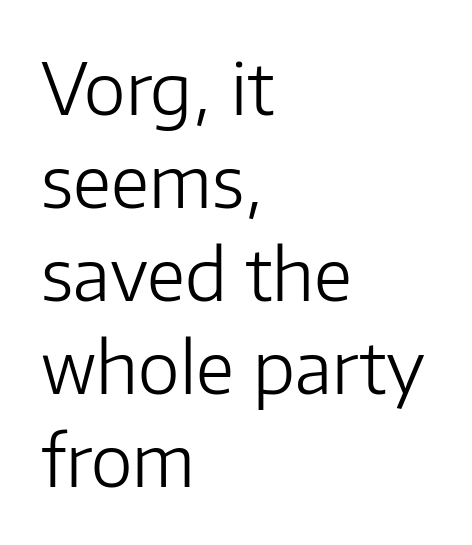
The image shows 71 px light sans-serif type, upright; set left-aligned, normal line spacing (1.31x), normal letter spacing, not underlined; low stroke contrast and a medium x-height.
